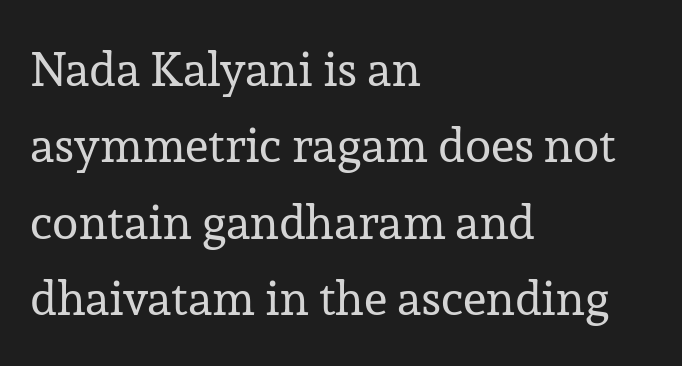
Leftover space on each line is placed entirely after the last word. Ascenders rise straight up at ninety degrees. Check under the words: just untouched page. The characters are drawn with everyday or finer stroke widths. Short note: letters normally spaced.
